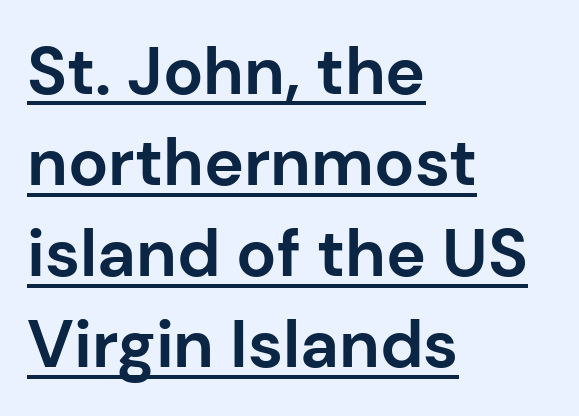
Beneath each row of characters lies a ruled line. You could not count columns in this text — the font is proportionally spaced. Students, this is bold: see how much ink each stroke carries. Layout note: lines flush left.
